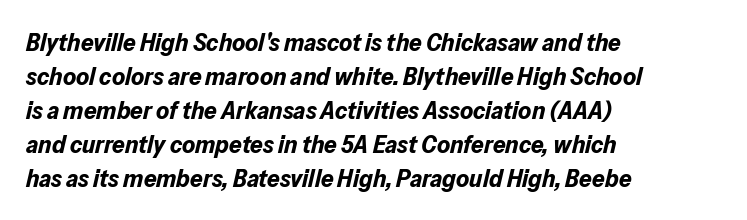
Q: Is the text bold? A: Yes.
Q: Is the text italic (slanted)? A: Yes, it leans right by about 13 degrees.
Q: Is the text underlined? A: No.
Q: How is the paragraph aligned? A: Left-aligned.
Q: Is the spacing between letters normal or unusually wide? A: Normal.
Q: Is the spacing between lines tight, normal or loose? A: Normal.
